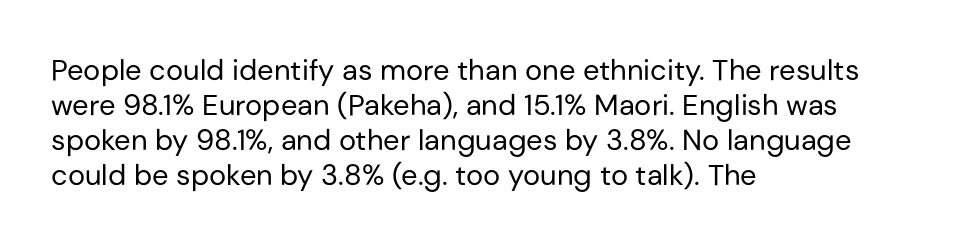
A bare baseline throughout the passage. The face used here is a sans, in the tradition of grotesques and geometrics. The letters advance in unequal steps, a hallmark of proportional type. Unlike italic type, these characters show no tilt at all. These lines stack with their left ends in a neat column.
